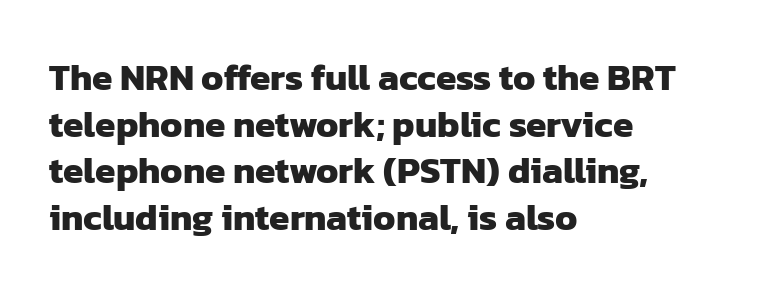
The image shows 37 px heavy sans-serif type; set left-aligned, normal line spacing (1.26x), normal letter spacing, not underlined; low stroke contrast and a medium x-height.
